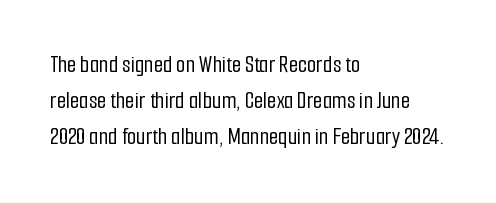
{"italic": "no", "underline": "no", "align": "left", "line_spacing": "normal", "line_spacing_ratio": 1.51, "letter_spacing": "normal", "letter_spacing_em": 0.0, "glyph_px": 24}
